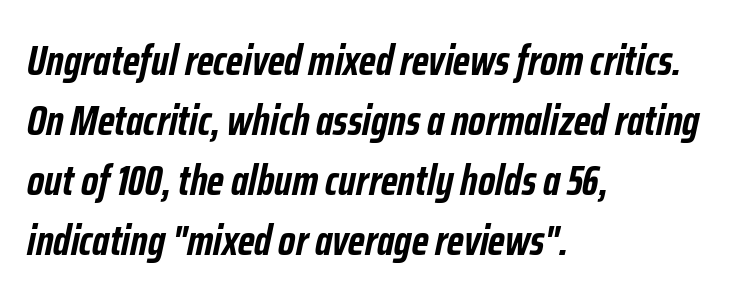
The rendering uses a bold face; every stroke is thick and dark. Normally led — the rows are evenly, conventionally spaced. There is no visible air inserted between adjacent glyphs. Rendered with sloped, italic letterforms.
